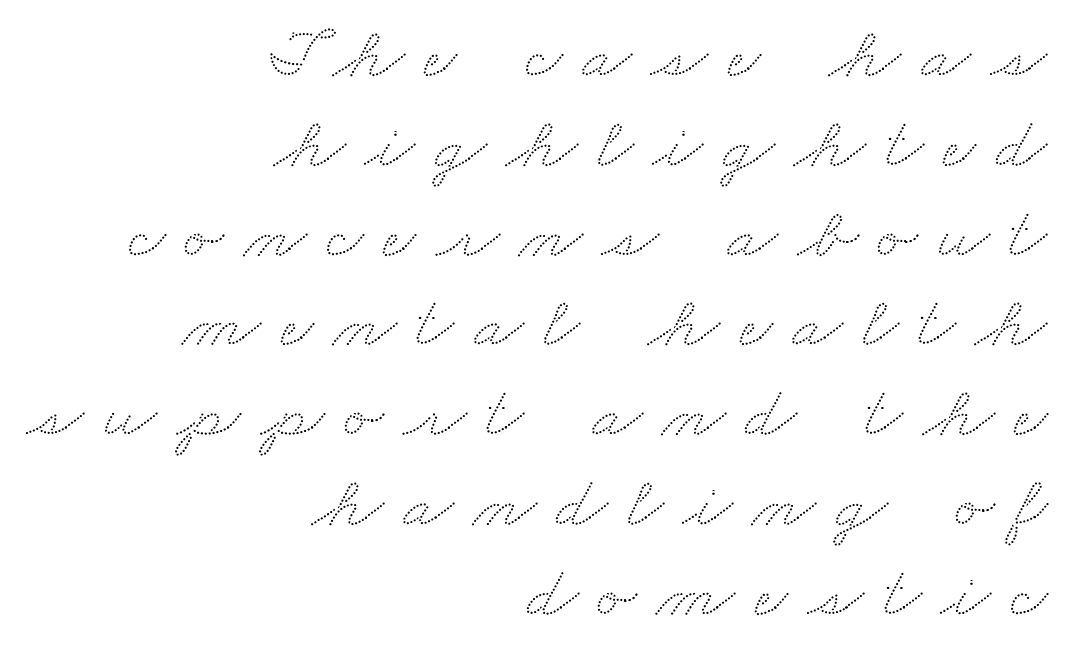
Proportional: the letters do not fall into vertical columns. Caption: multi-line text, flush right, ragged left. There is plenty of visible air inserted between adjacent glyphs. Bare-footed words on every line.
